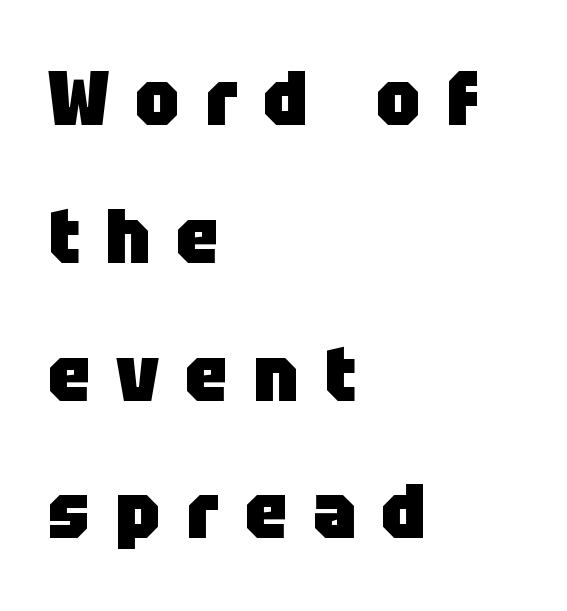
Q: Is the text bold? A: Yes.
Q: Is the text italic (slanted)? A: No, it is upright.
Q: Is the typeface a serif or a sans-serif typeface? A: Sans-serif.
Q: Is the text underlined? A: No.
Q: How is the paragraph aligned? A: Left-aligned.
Q: Is the spacing between letters normal or unusually wide? A: Unusually wide.
Q: Width (condensed, normal, or wide)? A: Normal.
Q: Stroke contrast? A: Low.
Q: x-height? A: Large.
Q: Monospaced? A: No.
